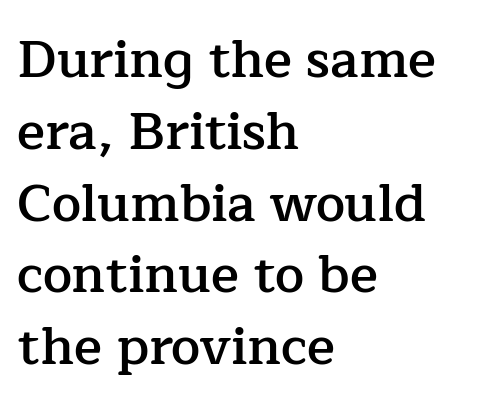
Posture: vertical. Characters follow at the spacing the type designer built in. A student would call this left alignment; a typographer would say flush left, rag right. Small tapered or slab feet sit at the stroke ends, so this counts as serif. Lines of text with bare space underneath. The characters look somewhat weighty, a semibold short of true bold.
